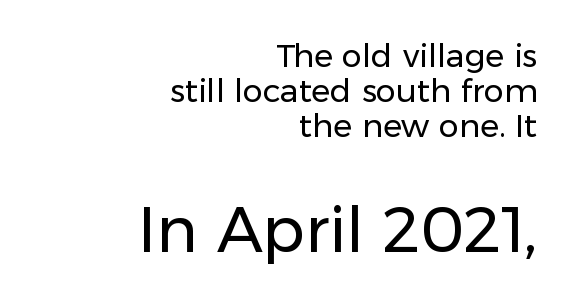
The typeface has the unassuming heft of standard copy or less. Students, observe: this is what under-led, compact text looks like. Serifs: no, the terminals of the letterforms are clean. Beneath every word, the page is bare.
